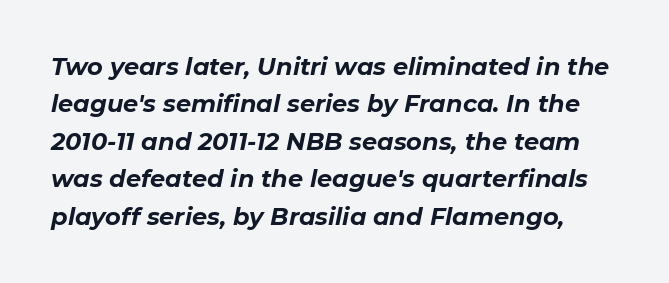
{"italic": "yes", "lean": "right", "slant_degrees": 11, "bold": "yes", "underline": "no", "line_spacing": "normal", "line_spacing_ratio": 1.56, "letter_spacing": "normal", "letter_spacing_em": 0.0, "glyph_px": 24}
